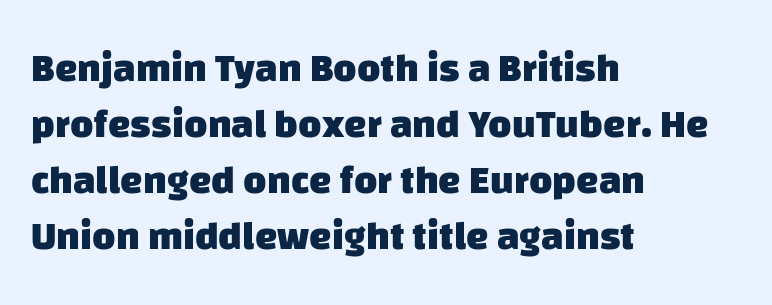
Stroke thickness is high; the sample reads as a true bold. In CSS terms this would be text-align: left. Spacing verdict: proportional, widths tailored to each character. In terms of leading, this rendering sits right in the middle. Bare-footed words on every line. Observe the absence of serifs on each vertical stroke in this sample.
